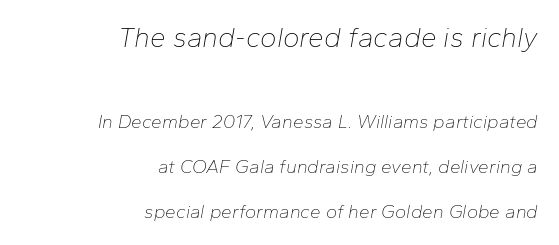
The text carries the slant typical of an italic or oblique font. Do the characters align in a grid? No, the font is proportional. These lines stack with their right ends in a neat column. The composition opens big and finishes small. Only glyphs here, with clear space below each row. Compared with a typical body face, this is equally light or lighter still.
